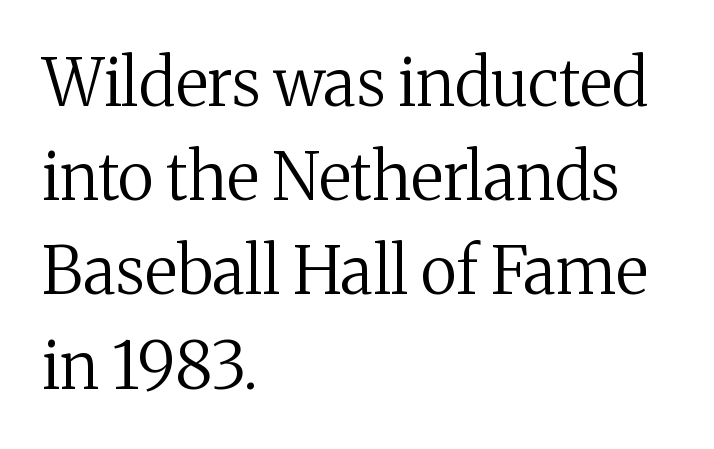
The image shows 65 px regular-weight serif type, upright; set left-aligned, normal line spacing (1.45x), normal letter spacing, not underlined; medium stroke contrast and a medium x-height.
